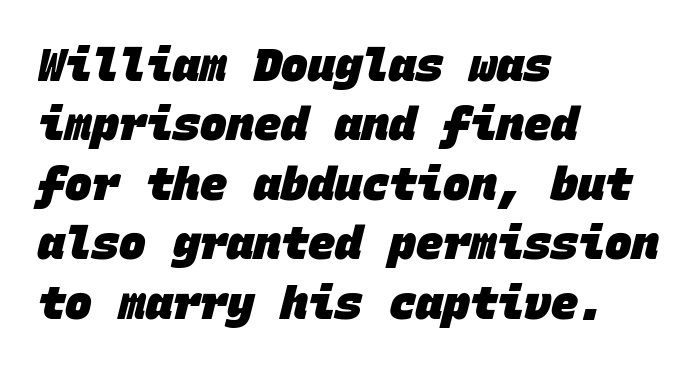
Q: Is the text bold? A: Yes.
Q: Is the typeface a serif or a sans-serif typeface? A: Sans-serif.
Q: Is the text underlined? A: No.
Q: How is the paragraph aligned? A: Left-aligned.
Q: Is the spacing between letters normal or unusually wide? A: Normal.
Q: Is the spacing between lines tight, normal or loose? A: Normal.
Q: Width (condensed, normal, or wide)? A: Normal.
Q: Stroke contrast? A: Low.
Q: x-height? A: Large.
Q: Monospaced? A: Yes.
